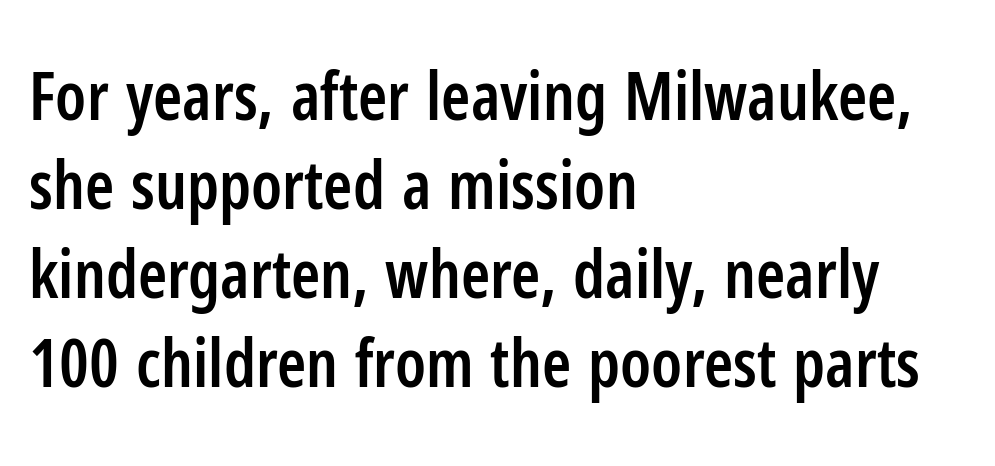
{"serif": "no", "italic": "no", "bold": "semi", "weight": "semibold", "width": "condensed", "stroke_contrast": "low", "x_height": "medium", "monospaced": "no", "underline": "no", "align": "left", "line_spacing": "normal", "line_spacing_ratio": 1.35, "letter_spacing": "normal", "letter_spacing_em": 0.0, "glyph_px": 66}
